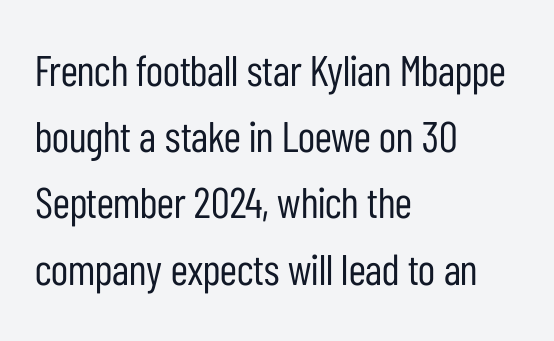
Short note: letters normally spaced. Every row of glyphs begins at an identical x-position on the left. Descenders are the only things crossing below the line. Font category for this specimen: sans-serif. Stems and bowls with no extra thickness — not bold.
